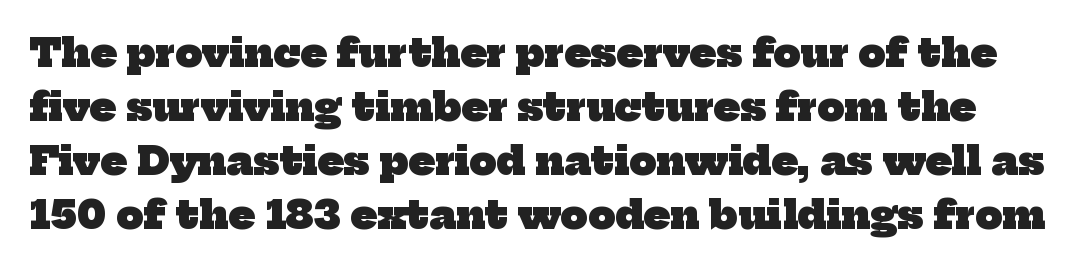
The image shows 38 px heavy serif type; set normal line spacing (1.42x), normal letter spacing, not underlined; low stroke contrast and a medium x-height.
